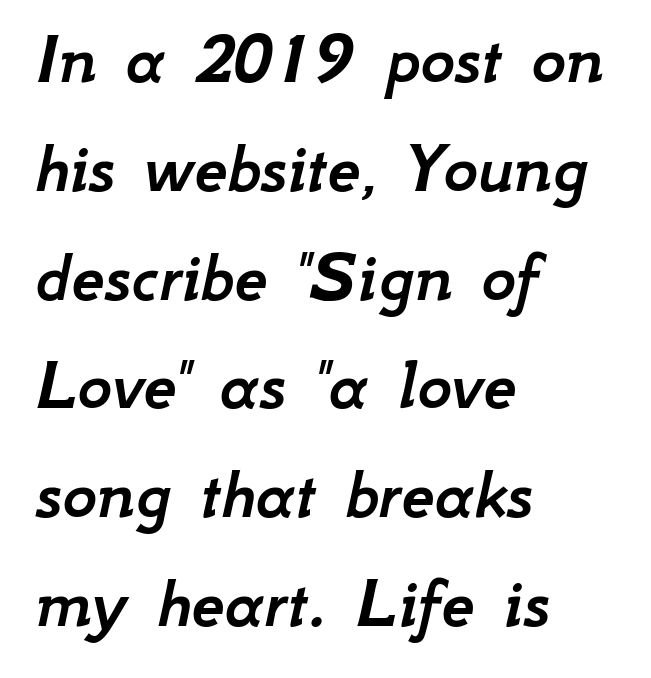
{"italic": "yes", "lean": "right", "slant_degrees": 12, "width": "normal", "stroke_contrast": "low", "x_height": "small", "monospaced": "no", "underline": "no", "align": "left", "line_spacing": "normal", "line_spacing_ratio": 1.47, "letter_spacing": "normal", "letter_spacing_em": 0.0, "glyph_px": 74}
